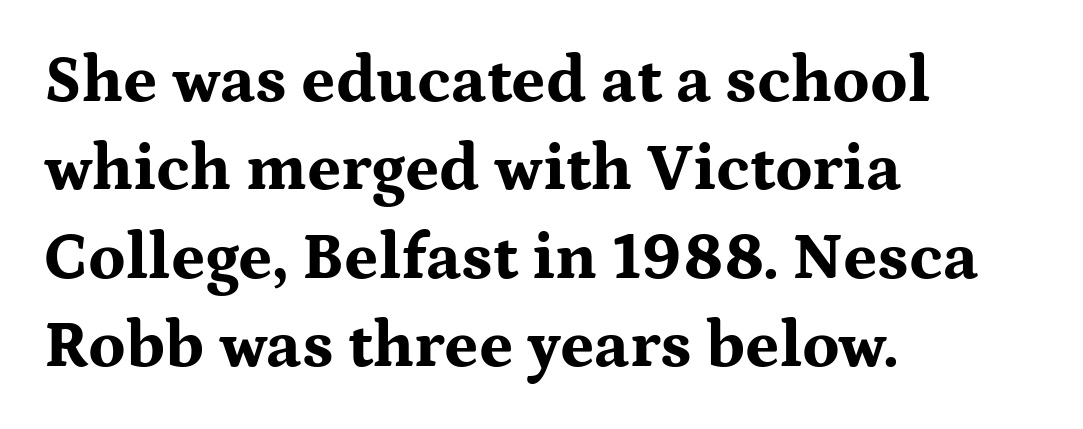
Q: Is the text bold? A: Yes.
Q: Is the text italic (slanted)? A: No, it is upright.
Q: Is the typeface a serif or a sans-serif typeface? A: Serif.
Q: Is the text underlined? A: No.
Q: How is the paragraph aligned? A: Left-aligned.
Q: Is the spacing between letters normal or unusually wide? A: Normal.
Q: Is the spacing between lines tight, normal or loose? A: Normal.
Q: Width (condensed, normal, or wide)? A: Wide.
Q: Stroke contrast? A: Medium.
Q: x-height? A: Medium.
Q: Monospaced? A: No.
